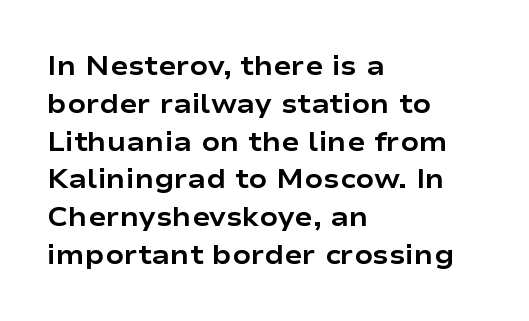
{"italic": "no", "bold": "yes", "underline": "no", "align": "left", "line_spacing": "normal", "line_spacing_ratio": 1.4, "letter_spacing": "normal", "letter_spacing_em": 0.0, "glyph_px": 27}
